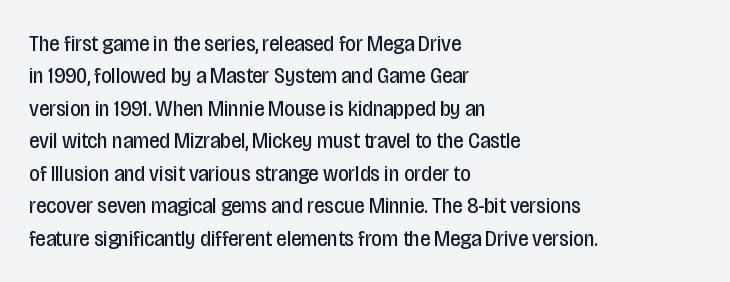
The tracking reads as untouched default to a designer's eye. Layout note: lines flush left. Students, observe: this is what conventionally led text looks like. Underline: absent.
